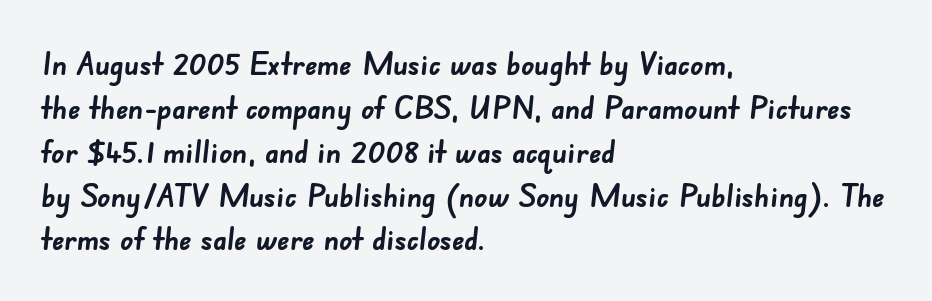
{"serif": "no", "bold": "yes", "weight": "semibold", "width": "normal", "stroke_contrast": "low", "x_height": "small", "monospaced": "no", "underline": "no", "align": "left", "line_spacing": "normal", "line_spacing_ratio": 1.37, "letter_spacing": "normal", "letter_spacing_em": 0.0, "glyph_px": 32}
